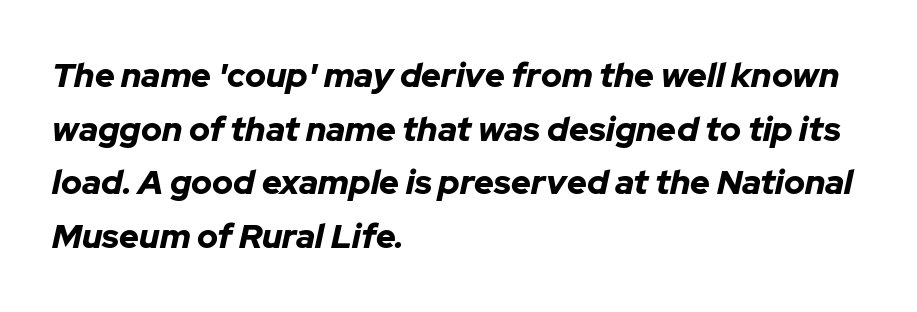
The image shows 34 px bold type, italic (leaning right); set left-aligned, normal line spacing (1.58x), normal letter spacing, not underlined; low stroke contrast and a medium x-height.
